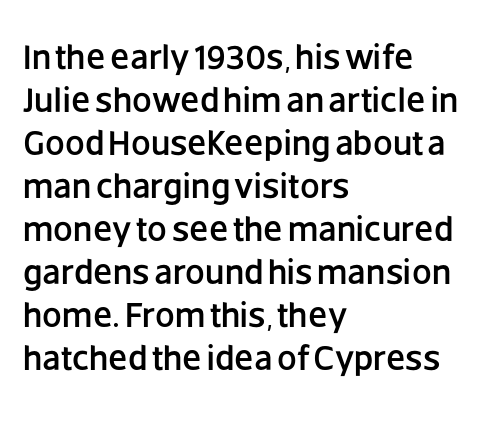
The image shows 35 px sans-serif type, upright; set left-aligned, line spacing 1.23x, normal letter spacing, not underlined; low stroke contrast and a large x-height.
